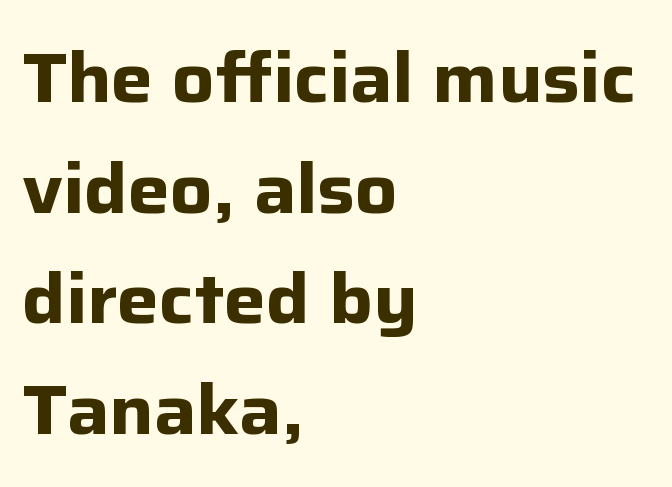
The image shows 70 px bold sans-serif type, upright; set left-aligned, normal line spacing (1.58x), normal letter spacing, not underlined; low stroke contrast and a medium x-height.
